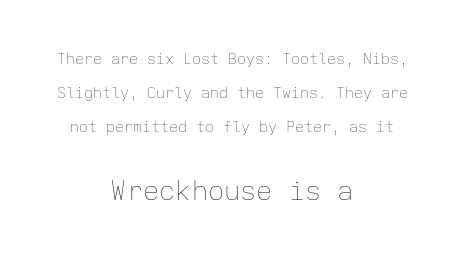
{"italic": "no", "bold": "no", "underline": "no", "align": "center", "line_spacing": "loose", "line_spacing_ratio": 2.27, "letter_spacing": "normal", "letter_spacing_em": 0.0, "larger_block": "second", "size_ratio": 1.8, "glyph_px": 27}
